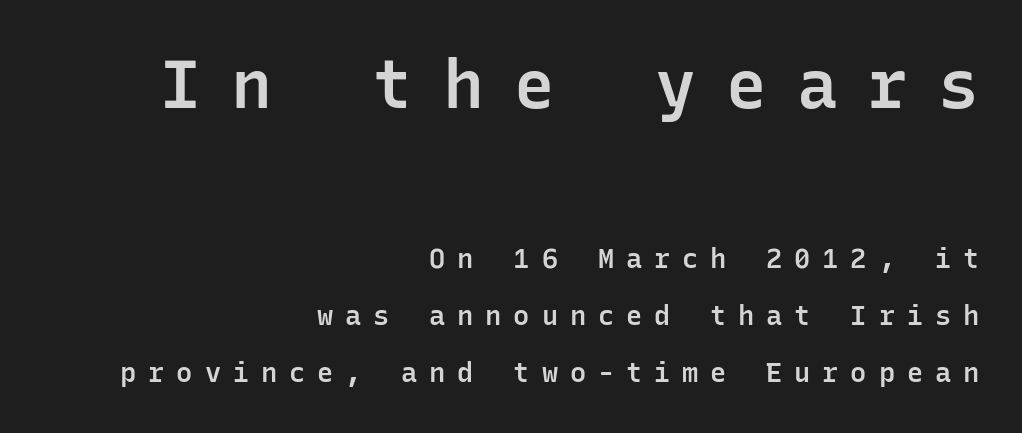
Q: Is the text bold? A: Semi-bold.
Q: Is the text italic (slanted)? A: No, it is upright.
Q: Is the typeface a serif or a sans-serif typeface? A: Sans-serif.
Q: Is the text underlined? A: No.
Q: How is the paragraph aligned? A: Right-aligned.
Q: Is the spacing between letters normal or unusually wide? A: Unusually wide.
Q: Is the spacing between lines tight, normal or loose? A: Loose.
Q: Which block of text is set in a larger size, the first (top) or the second (bottom)? A: The first (top) one.
Q: Width (condensed, normal, or wide)? A: Normal.
Q: Stroke contrast? A: Low.
Q: x-height? A: Medium.
Q: Monospaced? A: Yes.
